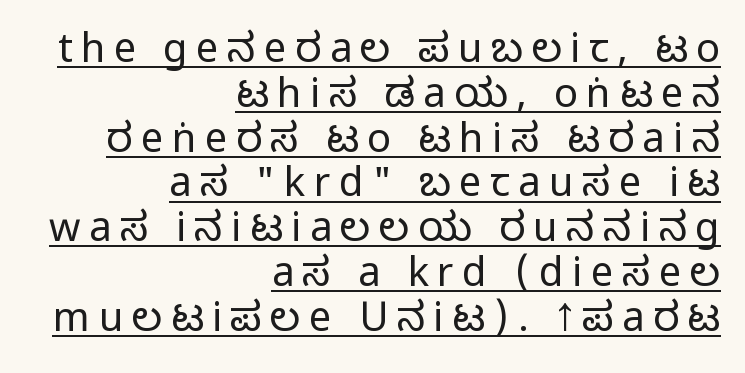
The image shows 40 px condensed sans-serif type, upright; set right-aligned, tight line spacing (1.12x), unusually wide letter spacing (+0.21 em), underlined; medium stroke contrast.
